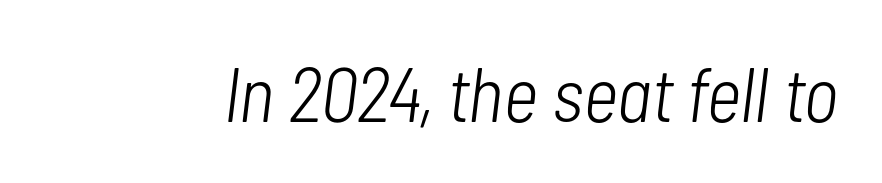
{"italic": "yes", "lean": "right", "slant_degrees": 7, "bold": "no", "weight": "light", "width": "condensed", "stroke_contrast": "low", "x_height": "medium", "monospaced": "no", "underline": "no", "letter_spacing": "normal", "letter_spacing_em": 0.0, "glyph_px": 77}
